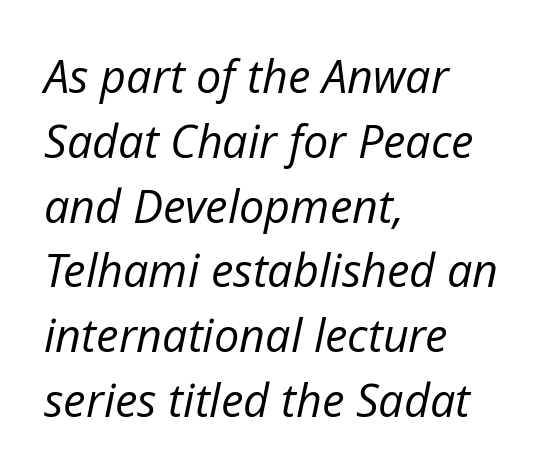
The image shows 45 px regular-weight type, italic (leaning right); set left-aligned, normal line spacing (1.44x), normal letter spacing, not underlined; low stroke contrast and a medium x-height.
